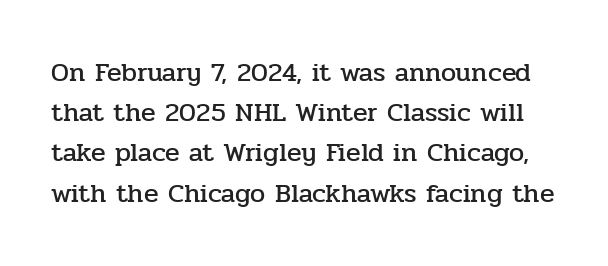
{"italic": "no", "underline": "no", "line_spacing": "normal", "line_spacing_ratio": 1.49, "letter_spacing": "normal", "letter_spacing_em": 0.0, "glyph_px": 27}
